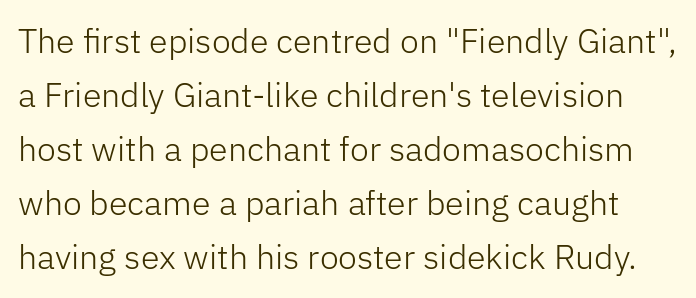
The font is comparable to plain body text, perhaps lighter. Caption: standard tracking, unaltered. Quick note: underline off. Every character sits straight up, as roman type does. One glance says typical: line gaps are just what's usual.
